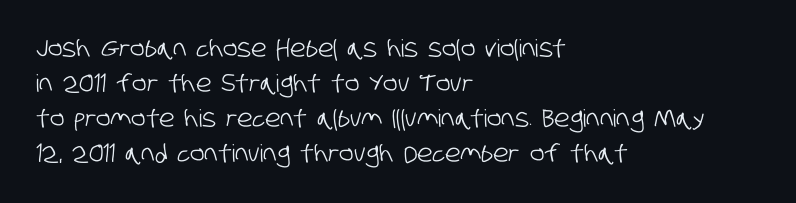
{"underline": "no", "align": "left", "line_spacing": "normal", "line_spacing_ratio": 1.46, "letter_spacing": "normal", "letter_spacing_em": 0.0, "glyph_px": 24}
